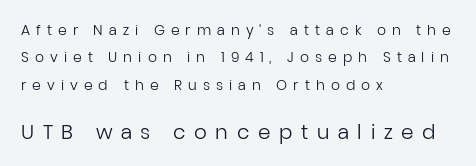
The image shows 20 px text type, upright; set left-aligned, loose line spacing (1.95x), unusually wide letter spacing (+0.43 em), not underlined; the second (bottom) block is 1.43x larger.
